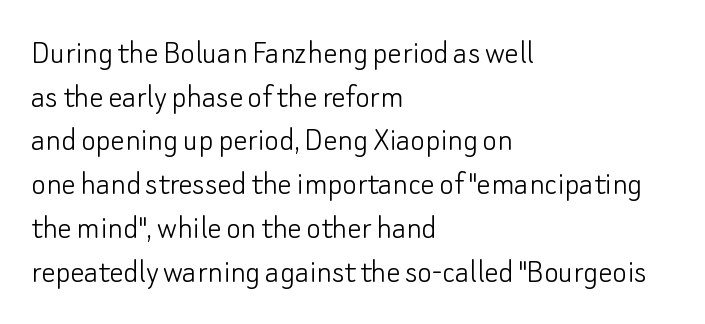
{"serif": "no", "italic": "no", "bold": "no", "weight": "light", "width": "normal", "stroke_contrast": "low", "x_height": "small", "monospaced": "no", "underline": "no", "align": "left", "line_spacing": "normal", "line_spacing_ratio": 1.25, "letter_spacing": "normal", "letter_spacing_em": 0.0, "glyph_px": 35}
